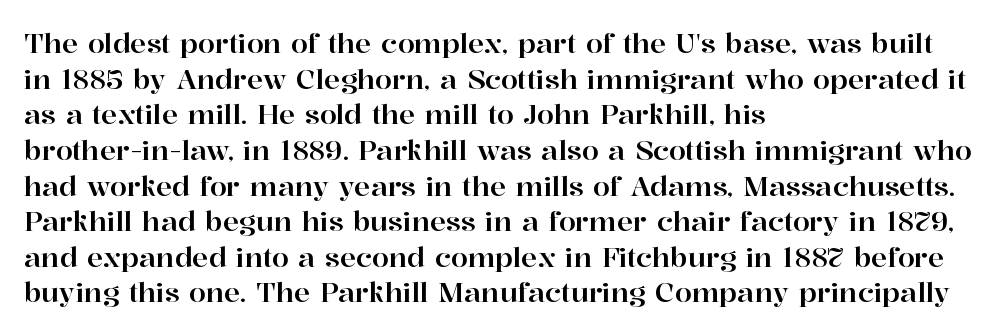
Q: Is the text italic (slanted)? A: No, it is upright.
Q: Is the text underlined? A: No.
Q: How is the paragraph aligned? A: Left-aligned.
Q: Is the spacing between letters normal or unusually wide? A: Normal.
Q: Is the spacing between lines tight, normal or loose? A: Normal.
